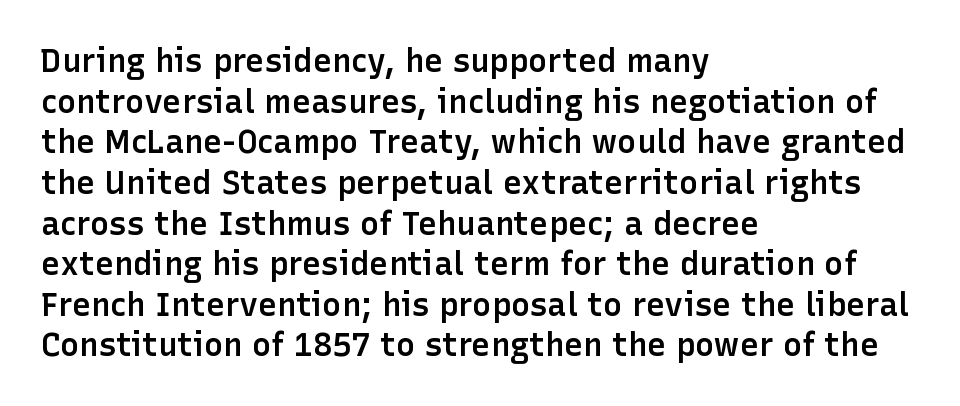
Q: Is the text bold? A: Semi-bold.
Q: Is the text italic (slanted)? A: No, it is upright.
Q: Is the typeface a serif or a sans-serif typeface? A: Sans-serif.
Q: Is the text underlined? A: No.
Q: How is the paragraph aligned? A: Left-aligned.
Q: Is the spacing between letters normal or unusually wide? A: Normal.
Q: Is the spacing between lines tight, normal or loose? A: Normal.
Q: Width (condensed, normal, or wide)? A: Normal.
Q: Stroke contrast? A: Low.
Q: x-height? A: Medium.
Q: Monospaced? A: No.
